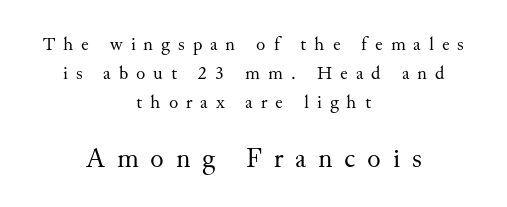
The image shows 28 px regular-weight serif type, upright; set centered, normal line spacing (1.53x), unusually wide letter spacing (+0.42 em), not underlined; the second (bottom) block is 1.47x larger; medium stroke contrast and a small x-height.
